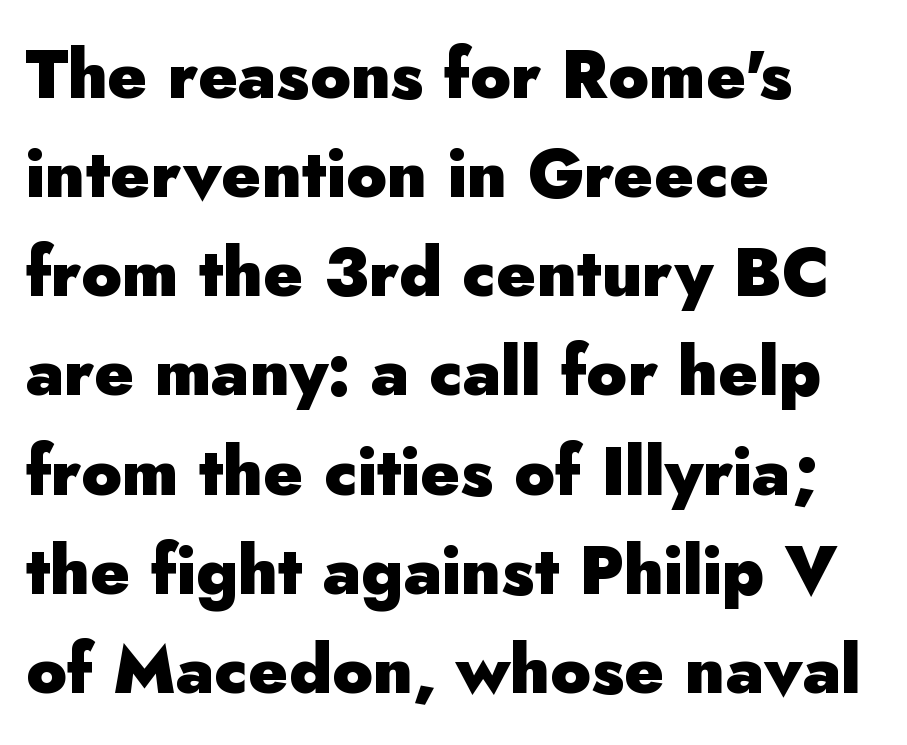
Honestly, there is no underline to notice here at all. The face used here is a sans, in the tradition of grotesques and geometrics. The lines sit at an ordinary, default distance from one another. The paragraph has a hard left edge and a soft right edge.
